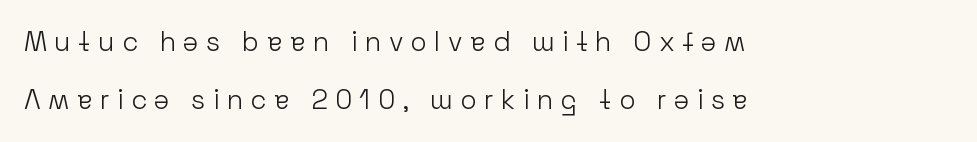
{"italic": "no", "bold": "no", "underline": "no", "align": "left", "line_spacing": "loose", "line_spacing_ratio": 2.16, "letter_spacing": "wide", "letter_spacing_em": 0.27, "glyph_px": 27}
